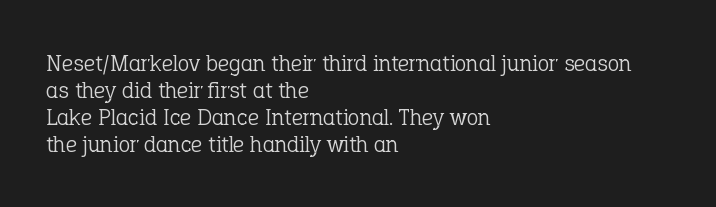
Glyph-to-glyph distance matches everyday printed text. Each row of text sits above clean, open space. A roman cut, with each character standing at attention. Every row of glyphs begins at an identical x-position on the left.
